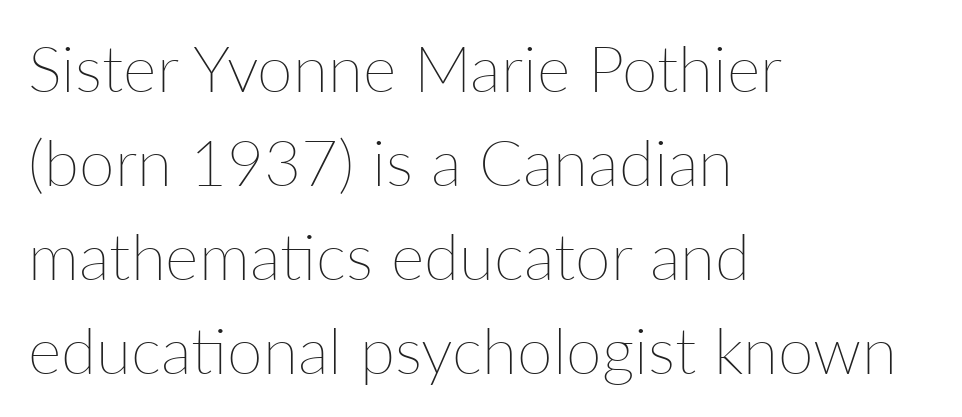
{"italic": "no", "bold": "no", "weight": "thin", "width": "normal", "stroke_contrast": "low", "x_height": "medium", "monospaced": "no", "underline": "no", "align": "left", "line_spacing": "normal", "line_spacing_ratio": 1.47, "letter_spacing": "normal", "letter_spacing_em": 0.0, "glyph_px": 64}
